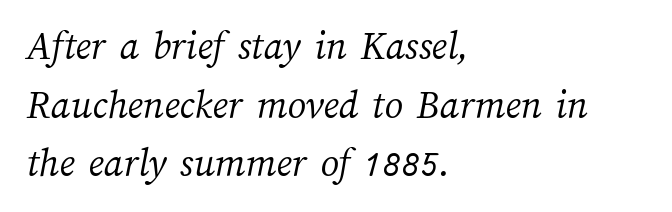
Honestly, the letter spacing is just normal — you wouldn't notice it. A typesetter would call this proportional, since set widths differ per character. The passage shown stacks its lines at a standard gap. These lines stack with their left ends in a neat column.
